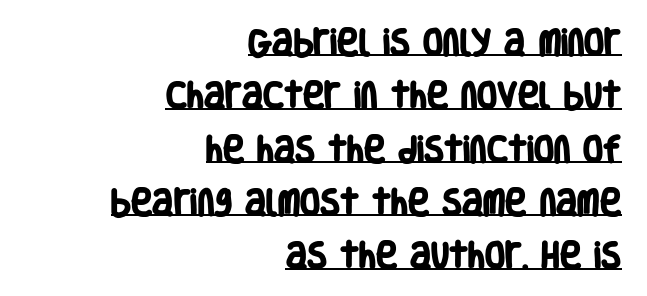
{"serif": "no", "bold": "yes", "weight": "heavy", "width": "condensed", "stroke_contrast": "low", "x_height": "large", "monospaced": "no", "underline": "yes", "align": "right", "line_spacing_ratio": 1.84, "letter_spacing": "normal", "letter_spacing_em": 0.0, "glyph_px": 29}
